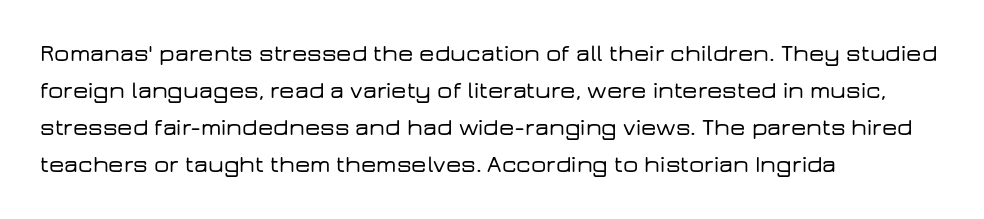
Q: Is the text italic (slanted)? A: No, it is upright.
Q: Is the text underlined? A: No.
Q: How is the paragraph aligned? A: Left-aligned.
Q: Is the spacing between letters normal or unusually wide? A: Normal.
Q: Is the spacing between lines tight, normal or loose? A: Normal.
